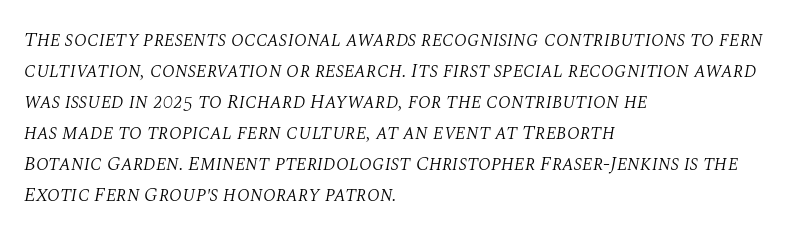
The image shows 20 px text type, italic (leaning right); set left-aligned, normal line spacing (1.55x), normal letter spacing, not underlined.
